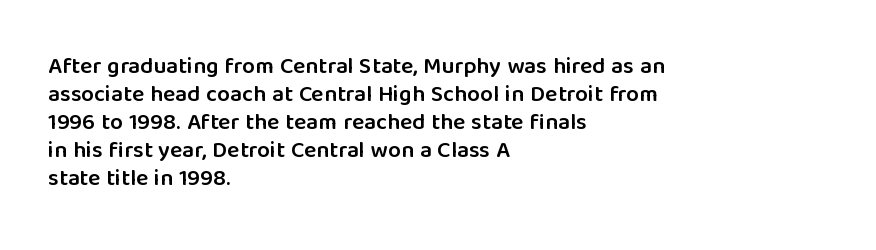
Q: Is the text bold? A: Semi-bold.
Q: Is the text italic (slanted)? A: No, it is upright.
Q: Is the text underlined? A: No.
Q: How is the paragraph aligned? A: Left-aligned.
Q: Is the spacing between letters normal or unusually wide? A: Normal.
